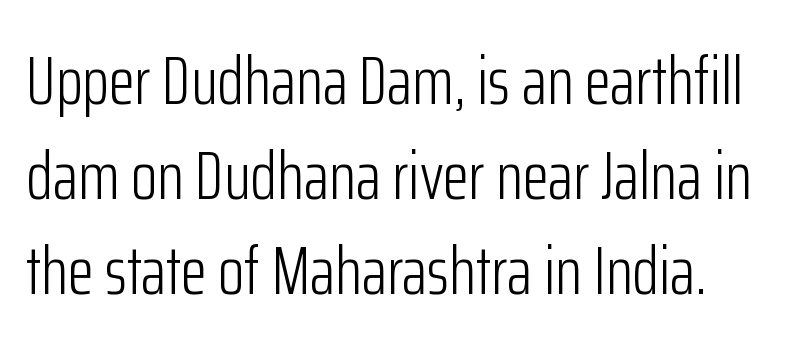
{"serif": "no", "italic": "no", "bold": "no", "weight": "light", "width": "condensed", "stroke_contrast": "low", "x_height": "medium", "monospaced": "no", "underline": "no", "line_spacing": "normal", "line_spacing_ratio": 1.4, "letter_spacing": "normal", "letter_spacing_em": 0.0, "glyph_px": 68}
